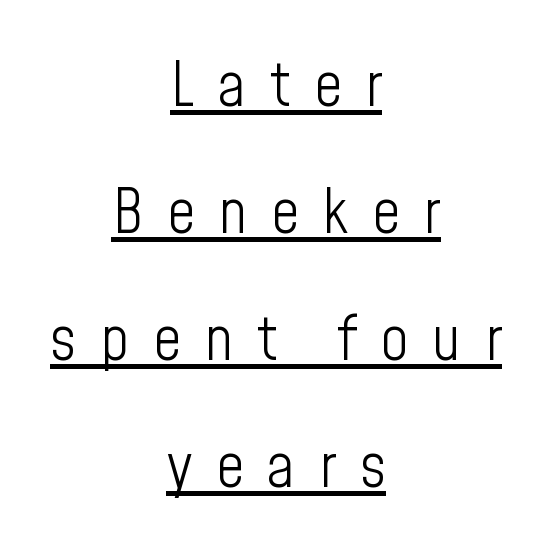
Is this a fixed-width face? No — the glyphs have proportional, varying widths. A typesetter would call this heavily tracked-out type. Glance below the letters and you will spot a drawn line. You can tell it's not italic because the verticals are truly vertical.
